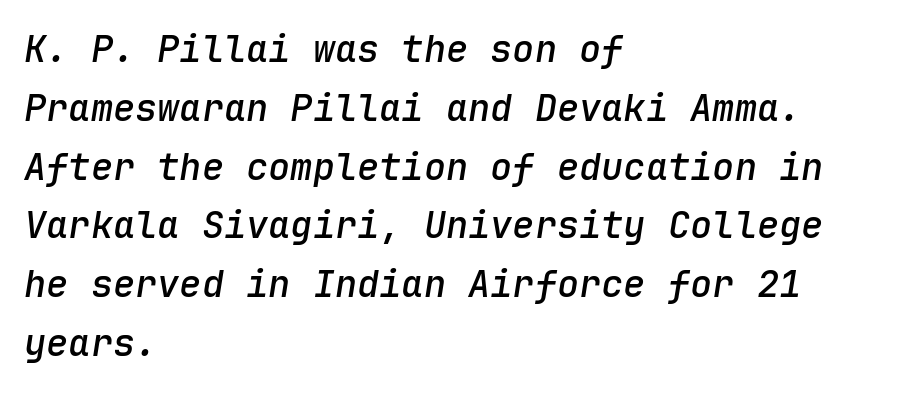
{"italic": "yes", "lean": "right", "slant_degrees": 9, "bold": "semi", "weight": "semibold", "width": "normal", "stroke_contrast": "low", "x_height": "medium", "monospaced": "yes", "underline": "no", "align": "left", "line_spacing": "normal", "line_spacing_ratio": 1.59, "letter_spacing": "normal", "letter_spacing_em": 0.0, "glyph_px": 37}
